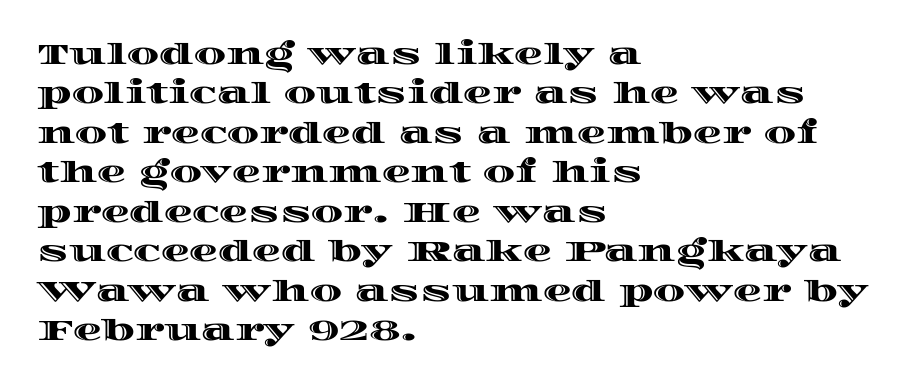
The image shows 29 px wide type, upright; set left-aligned, normal line spacing (1.36x), normal letter spacing, not underlined; a large x-height.
